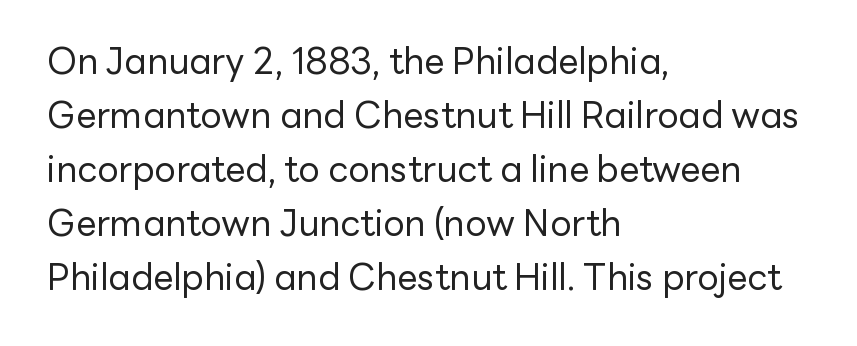
Type without underlining. The face looks like a standard text weight, possibly lighter. A sans-serif font was chosen for this passage. Whoever set this chose a conventional vertical rhythm.
